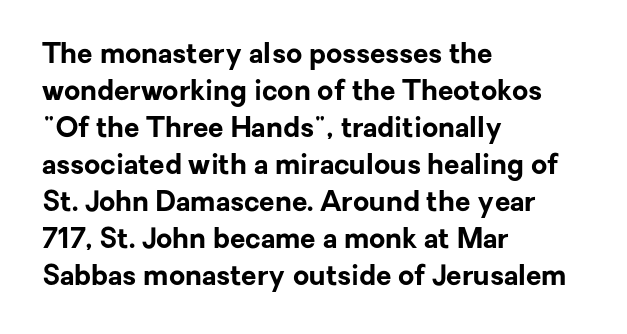
Q: Is the text bold? A: Yes.
Q: Is the text italic (slanted)? A: No, it is upright.
Q: Is the typeface a serif or a sans-serif typeface? A: Sans-serif.
Q: Is the text underlined? A: No.
Q: How is the paragraph aligned? A: Left-aligned.
Q: Is the spacing between letters normal or unusually wide? A: Normal.
Q: Is the spacing between lines tight, normal or loose? A: Normal.
Q: Width (condensed, normal, or wide)? A: Normal.
Q: Stroke contrast? A: Low.
Q: x-height? A: Medium.
Q: Monospaced? A: No.
